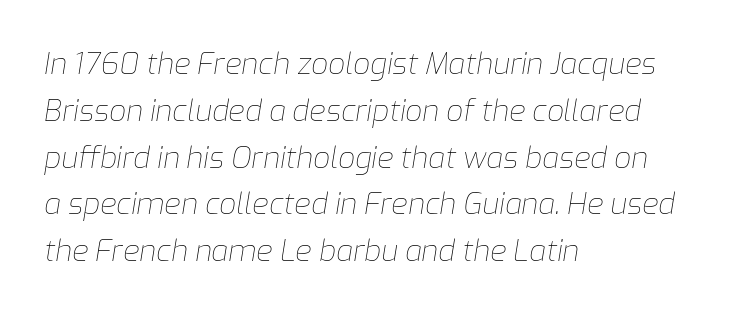
The image shows 30 px thin type, italic (leaning right); set left-aligned, normal line spacing (1.56x), normal letter spacing, not underlined; low stroke contrast and a medium x-height.
